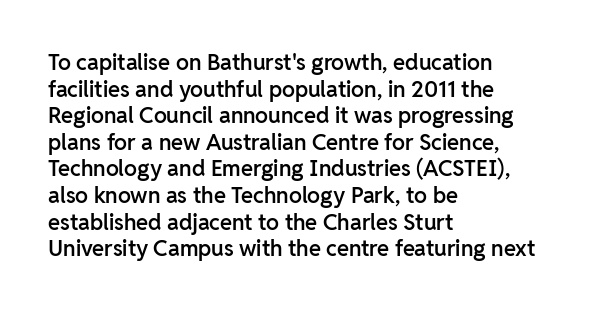
No word sits above an underline. The setting favours the left margin, as ordinary paragraphs usually do. This is the in-between weight designers call semibold or demi. This is the regular roman posture of the typeface. Observe the ordinary spacing: letters are neighbours, not strangers.
